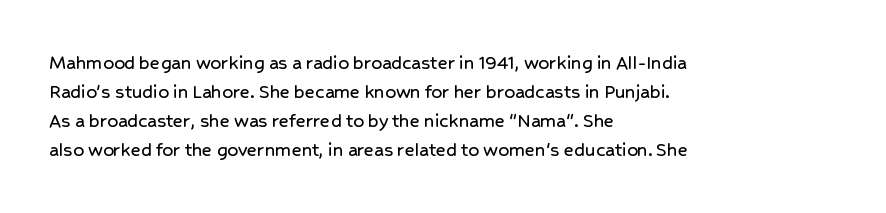
Q: Is the text italic (slanted)? A: No, it is upright.
Q: Is the text underlined? A: No.
Q: How is the paragraph aligned? A: Left-aligned.
Q: Is the spacing between letters normal or unusually wide? A: Normal.
Q: Is the spacing between lines tight, normal or loose? A: Normal.
